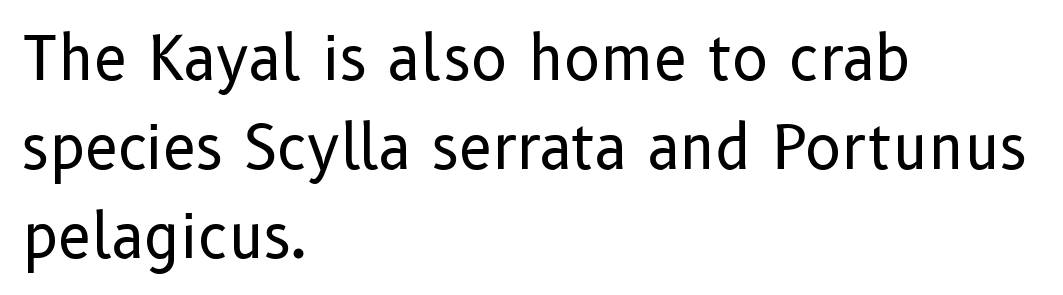
{"serif": "no", "italic": "no", "bold": "no", "weight": "regular", "width": "normal", "stroke_contrast": "low", "x_height": "medium", "monospaced": "no", "underline": "no", "align": "left", "line_spacing": "normal", "line_spacing_ratio": 1.48, "letter_spacing": "normal", "letter_spacing_em": 0.0, "glyph_px": 60}
